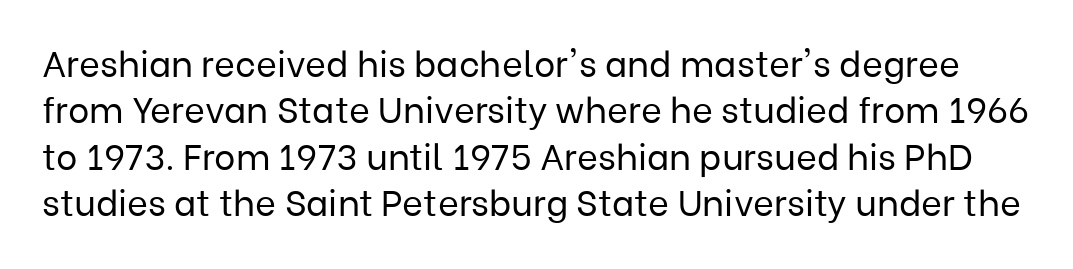
Unbolded letterforms with no extra heft. Note the varied advance widths — an 'i' is clearly narrower than an 'm'. A normal amount of white space separates one row of letters from the next. The face used here is a sans, in the tradition of grotesques and geometrics. Ascenders rise straight up at ninety degrees.
